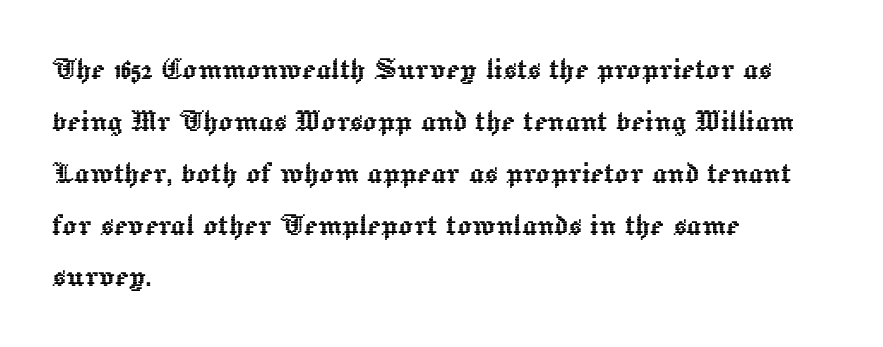
This sample has the flowing, uneven cadence of proportional lettering. The type sits square on the baseline with zero lean. Decoration check: the copy has no underline. Horizontal bands of white between lines are of average thickness. Characters follow at the spacing the type designer built in.
